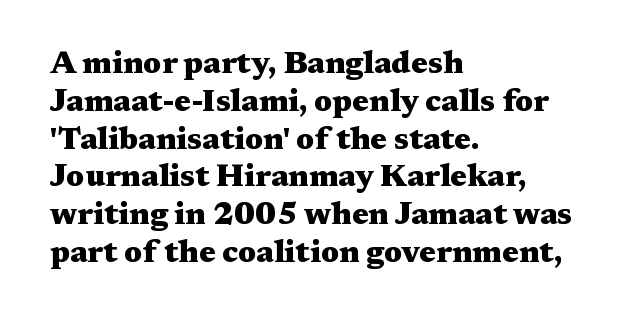
Q: Is the text bold? A: Yes.
Q: Is the text italic (slanted)? A: No, it is upright.
Q: Is the typeface a serif or a sans-serif typeface? A: Serif.
Q: Is the text underlined? A: No.
Q: How is the paragraph aligned? A: Left-aligned.
Q: Is the spacing between letters normal or unusually wide? A: Normal.
Q: Width (condensed, normal, or wide)? A: Wide.
Q: Stroke contrast? A: Medium.
Q: x-height? A: Medium.
Q: Monospaced? A: No.
